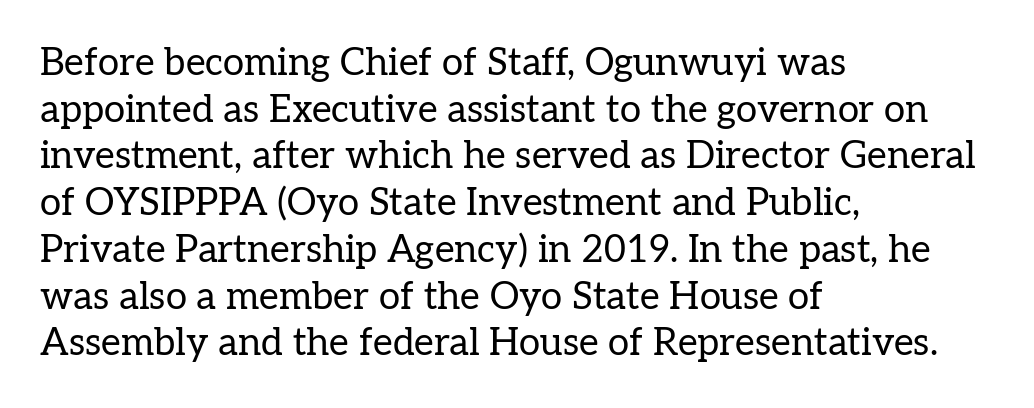
Underline: absent. Heft: none added — not bold. Type style note: has serifs. You could not count columns in this text — the font is proportionally spaced. There is no visible air inserted between adjacent glyphs.
